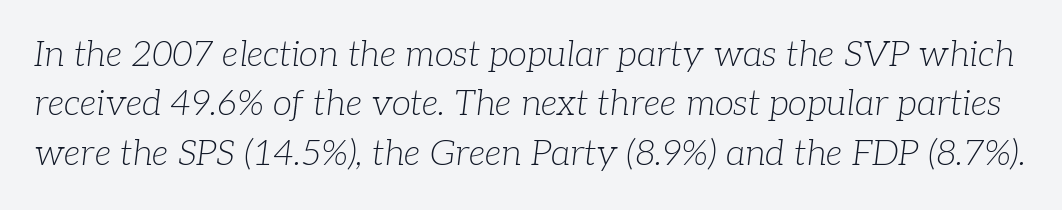
{"serif": "yes", "italic": "yes", "lean": "right", "slant_degrees": 7, "bold": "no", "weight": "light", "width": "normal", "stroke_contrast": "low", "x_height": "medium", "monospaced": "no", "underline": "no", "line_spacing": "normal", "line_spacing_ratio": 1.41, "letter_spacing": "normal", "letter_spacing_em": 0.0, "glyph_px": 35}
